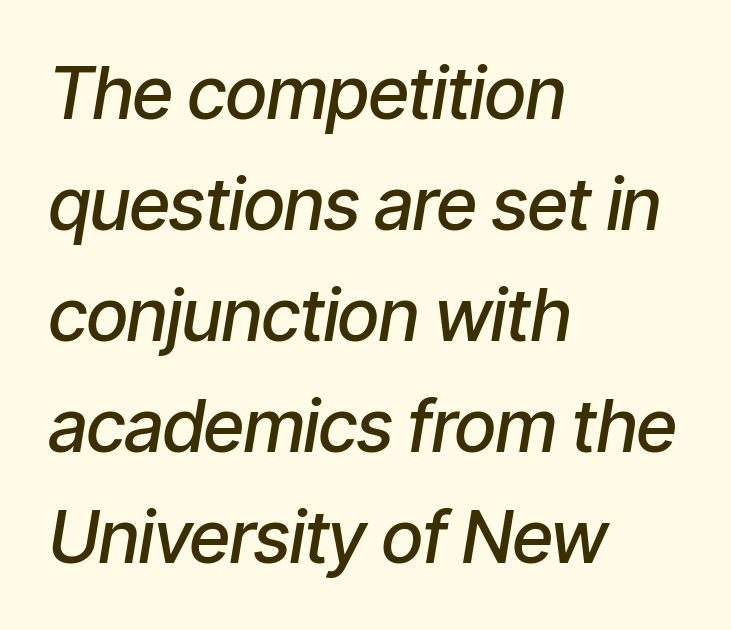
Q: Is the text bold? A: Semi-bold.
Q: Is the text italic (slanted)? A: Yes, it leans right by about 9 degrees.
Q: Is the text underlined? A: No.
Q: How is the paragraph aligned? A: Left-aligned.
Q: Is the spacing between letters normal or unusually wide? A: Normal.
Q: Is the spacing between lines tight, normal or loose? A: Normal.
Q: Width (condensed, normal, or wide)? A: Condensed.
Q: Stroke contrast? A: Low.
Q: x-height? A: Medium.
Q: Monospaced? A: No.
